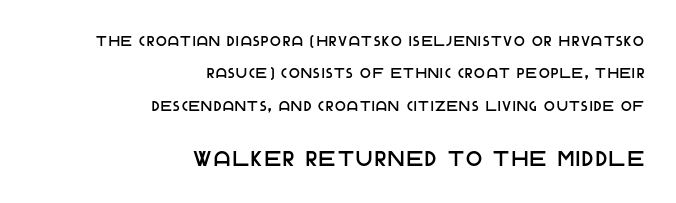
Q: Is the text italic (slanted)? A: No, it is upright.
Q: Is the text underlined? A: No.
Q: How is the paragraph aligned? A: Right-aligned.
Q: Is the spacing between lines tight, normal or loose? A: Loose.
Q: Which block of text is set in a larger size, the first (top) or the second (bottom)? A: The second (bottom) one.
